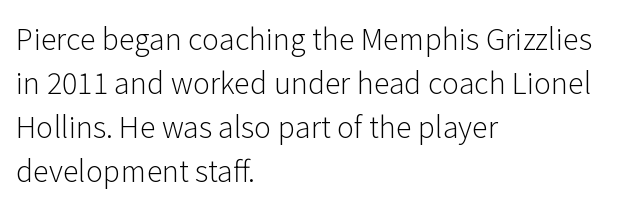
The image shows 29 px light sans-serif type, upright; set left-aligned, normal line spacing (1.52x), normal letter spacing, not underlined; low stroke contrast and a medium x-height.
